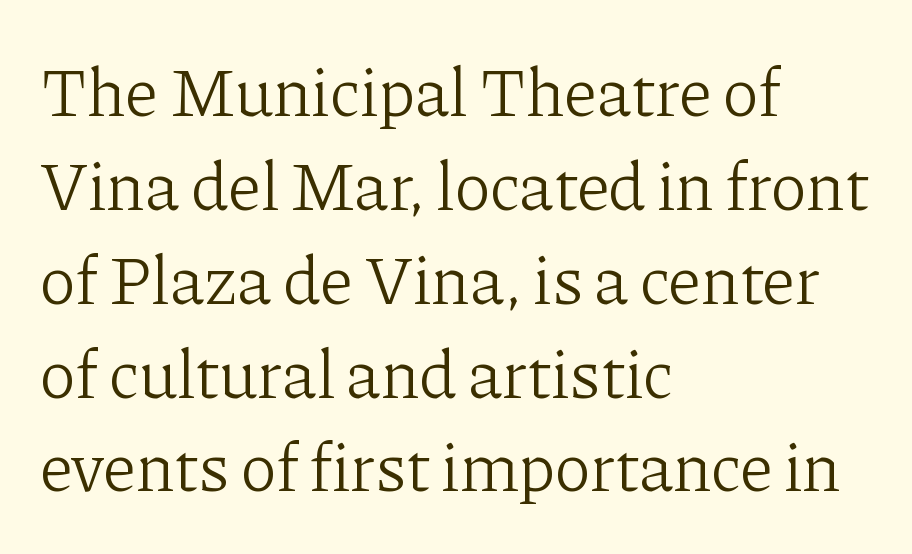
Each new line begins a customary step beneath the previous one. Anything drawn beneath the words? Only blank space. The face looks like a standard text weight, possibly lighter. Regarding serifs, this sample has them. Looks like regular typesetting: each glyph gets only the width it needs. All the whitespace from short lines collects on the right.
